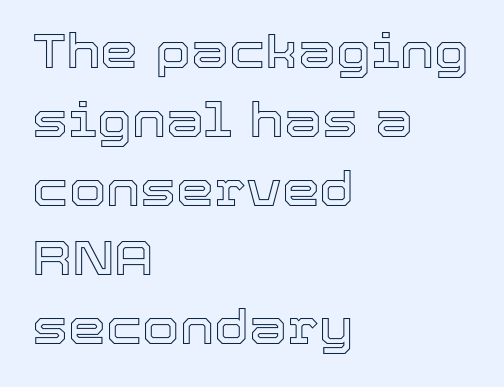
{"italic": "no", "width": "normal", "x_height": "medium", "monospaced": "no", "underline": "no", "align": "left", "line_spacing": "normal", "line_spacing_ratio": 1.44, "letter_spacing": "normal", "letter_spacing_em": 0.0, "glyph_px": 48}
